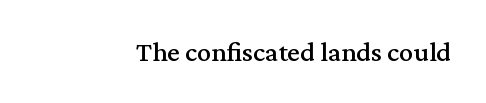
{"serif": "yes", "italic": "no", "width": "normal", "stroke_contrast": "medium", "x_height": "medium", "monospaced": "no", "underline": "no", "letter_spacing": "normal", "letter_spacing_em": 0.0, "glyph_px": 28}
